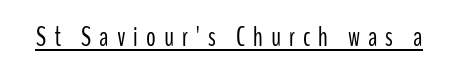
The passage shown is underscored from start to finish. A typesetter would mark this as roman, not italic. Between one letter and the next there's a generous, obvious gap. Weight: regular or lighter.
